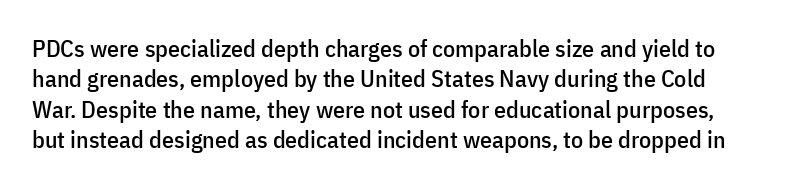
{"italic": "no", "underline": "no", "line_spacing": "normal", "line_spacing_ratio": 1.27, "letter_spacing": "normal", "letter_spacing_em": 0.0, "glyph_px": 24}
